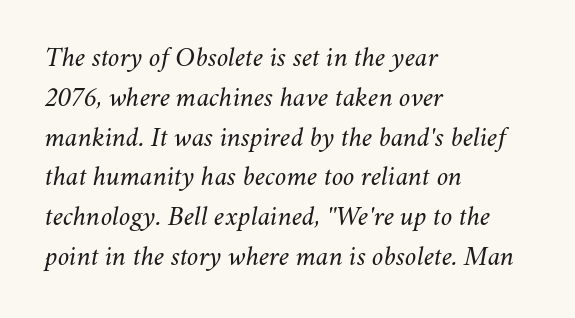
Every row of glyphs begins at an identical x-position on the left. The passage shown is not bold in any degree. The lettering tilts uniformly, giving the passage an italic look. Students, note that the glyphs here touch the page at normal intervals. The foot of each line stays bare and open.
